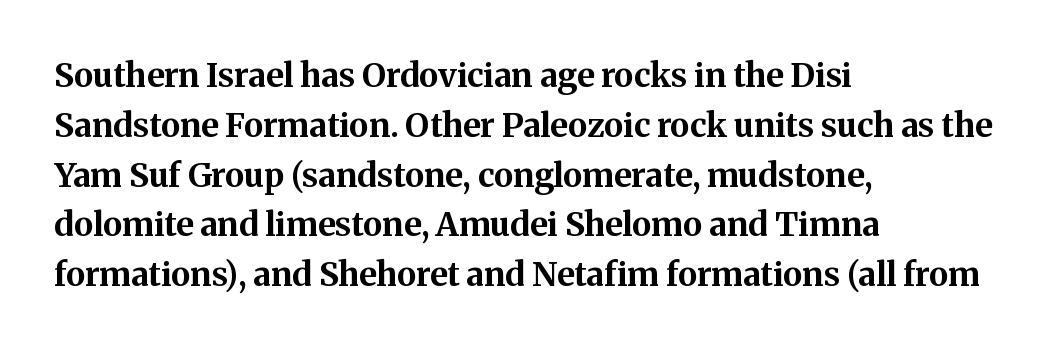
Q: Is the text bold? A: Yes.
Q: Is the text italic (slanted)? A: No, it is upright.
Q: Is the typeface a serif or a sans-serif typeface? A: Serif.
Q: Is the text underlined? A: No.
Q: How is the paragraph aligned? A: Left-aligned.
Q: Is the spacing between letters normal or unusually wide? A: Normal.
Q: Is the spacing between lines tight, normal or loose? A: Normal.
Q: Width (condensed, normal, or wide)? A: Normal.
Q: Stroke contrast? A: Medium.
Q: x-height? A: Medium.
Q: Monospaced? A: No.
